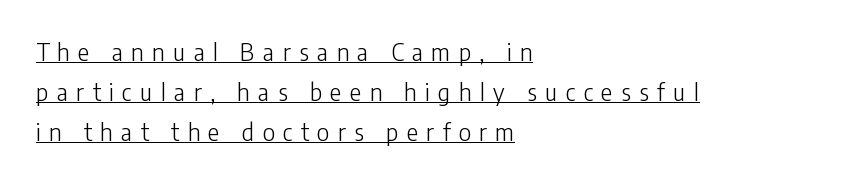
The image shows 24 px text type, upright; set left-aligned, normal line spacing (1.67x), unusually wide letter spacing (+0.35 em), underlined.
